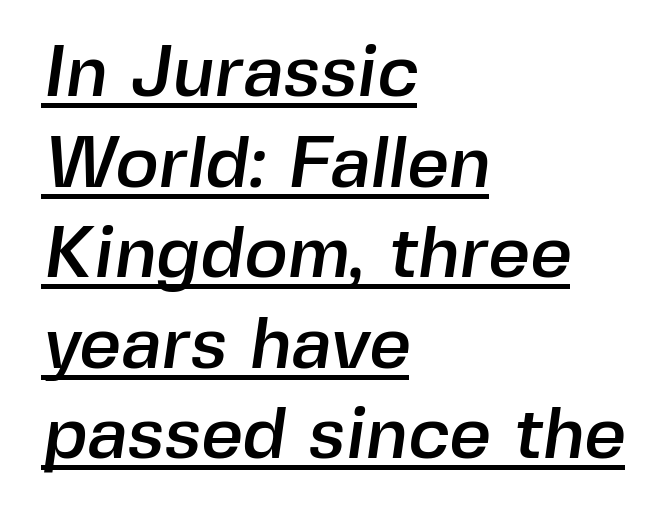
The image shows 73 px sans-serif type; set left-aligned, line spacing 1.24x, normal letter spacing, underlined; a medium x-height.
